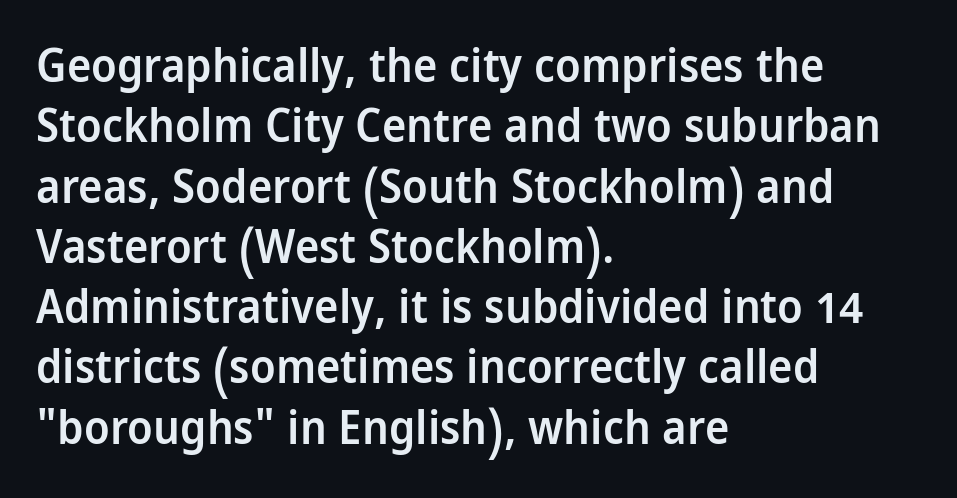
{"serif": "no", "italic": "no", "bold": "semi", "weight": "semibold", "width": "condensed", "stroke_contrast": "low", "x_height": "large", "monospaced": "no", "underline": "no", "align": "left", "line_spacing": "normal", "line_spacing_ratio": 1.31, "letter_spacing": "normal", "letter_spacing_em": 0.0, "glyph_px": 46}
